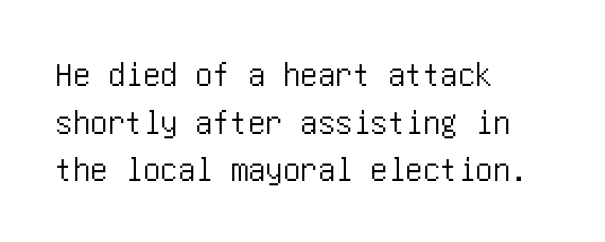
Q: Is the text italic (slanted)? A: No, it is upright.
Q: Is the typeface a serif or a sans-serif typeface? A: Sans-serif.
Q: Is the text underlined? A: No.
Q: How is the paragraph aligned? A: Left-aligned.
Q: Is the spacing between letters normal or unusually wide? A: Normal.
Q: Is the spacing between lines tight, normal or loose? A: Normal.
Q: Width (condensed, normal, or wide)? A: Condensed.
Q: Stroke contrast? A: Low.
Q: x-height? A: Large.
